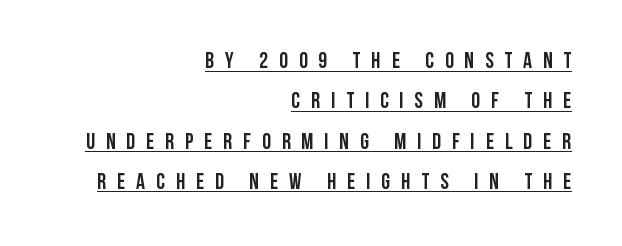
{"italic": "no", "bold": "yes", "underline": "yes", "align": "right", "line_spacing_ratio": 1.83, "letter_spacing": "wide", "letter_spacing_em": 0.5, "glyph_px": 22}
